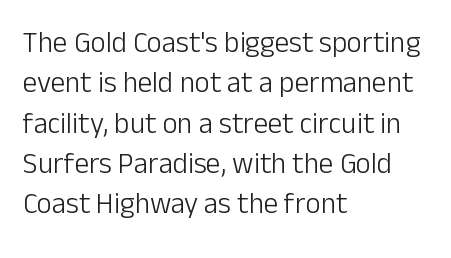
The font is comparable to plain body text, perhaps lighter. Tracking here is standard; glyphs follow each other at the usual distance. Nobody drew a line under any word here. Does the lettering tilt? It doesn't — this is upright. Notice how descenders clear the ascenders below comfortably — that's standard leading. Note the varied advance widths — an 'i' is clearly narrower than an 'm'.
